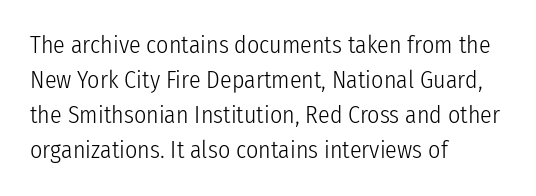
{"italic": "no", "bold": "no", "underline": "no", "align": "left", "line_spacing": "normal", "line_spacing_ratio": 1.46, "letter_spacing": "normal", "letter_spacing_em": 0.0, "glyph_px": 24}
